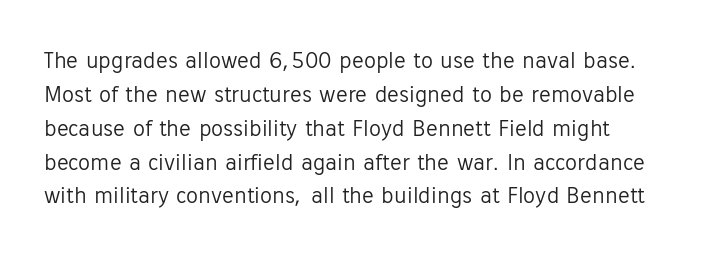
Words float on clear page, feet unadorned. This reads as an unemphasized weight, regular at the heaviest. Successive baselines arrive at the customary interval. Tall strokes in this sample are plumb rather than angled. What stands out about the letter spacing? Nothing — it is the standard amount.
